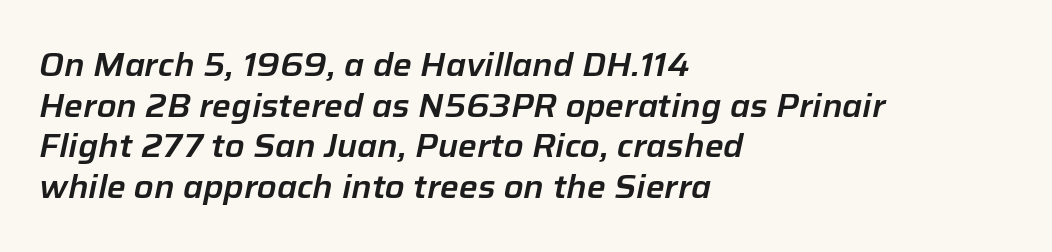
{"italic": "yes", "lean": "right", "slant_degrees": 12, "width": "normal", "stroke_contrast": "low", "x_height": "medium", "monospaced": "no", "underline": "no", "align": "left", "line_spacing": "normal", "line_spacing_ratio": 1.27, "letter_spacing": "normal", "letter_spacing_em": 0.0, "glyph_px": 32}
